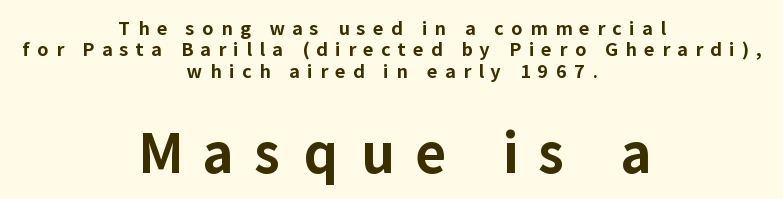
Nobody drew a line under any word here. The text was rendered using a sans face with plain stroke endings. Varying glyph widths throughout — classic text-font behaviour. Is the block centered? Yes — each line is placed symmetrically about the middle. The lettering stays uniformly vertical, giving the passage a roman look.
